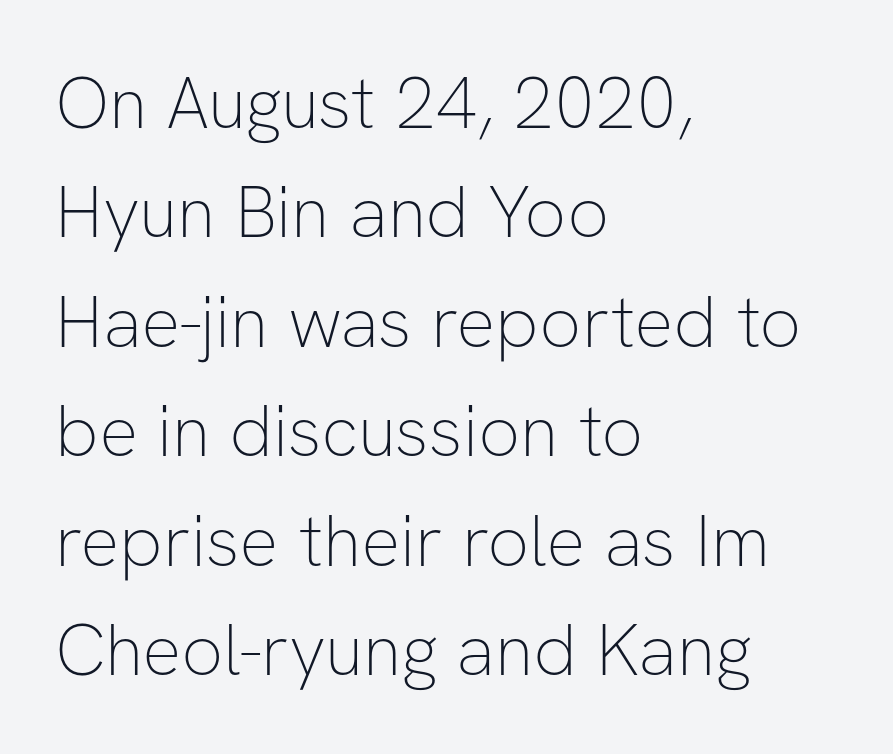
Q: Is the text bold? A: No.
Q: Is the text italic (slanted)? A: No, it is upright.
Q: Is the typeface a serif or a sans-serif typeface? A: Sans-serif.
Q: Is the text underlined? A: No.
Q: How is the paragraph aligned? A: Left-aligned.
Q: Is the spacing between letters normal or unusually wide? A: Normal.
Q: Is the spacing between lines tight, normal or loose? A: Normal.
Q: Width (condensed, normal, or wide)? A: Normal.
Q: Stroke contrast? A: Low.
Q: x-height? A: Medium.
Q: Monospaced? A: No.
